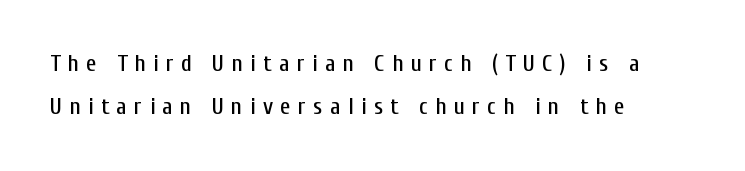
Every row of glyphs begins at an identical x-position on the left. The words here are not underlined. Posture: upright roman. In terms of letterspacing, this is a distinctly airy, spread setting.
